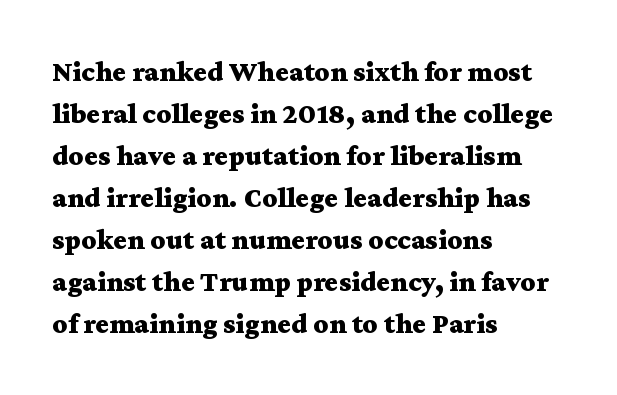
The image shows 29 px bold, wide serif type, upright; set left-aligned, normal line spacing (1.45x), normal letter spacing, not underlined; medium stroke contrast and a medium x-height.
